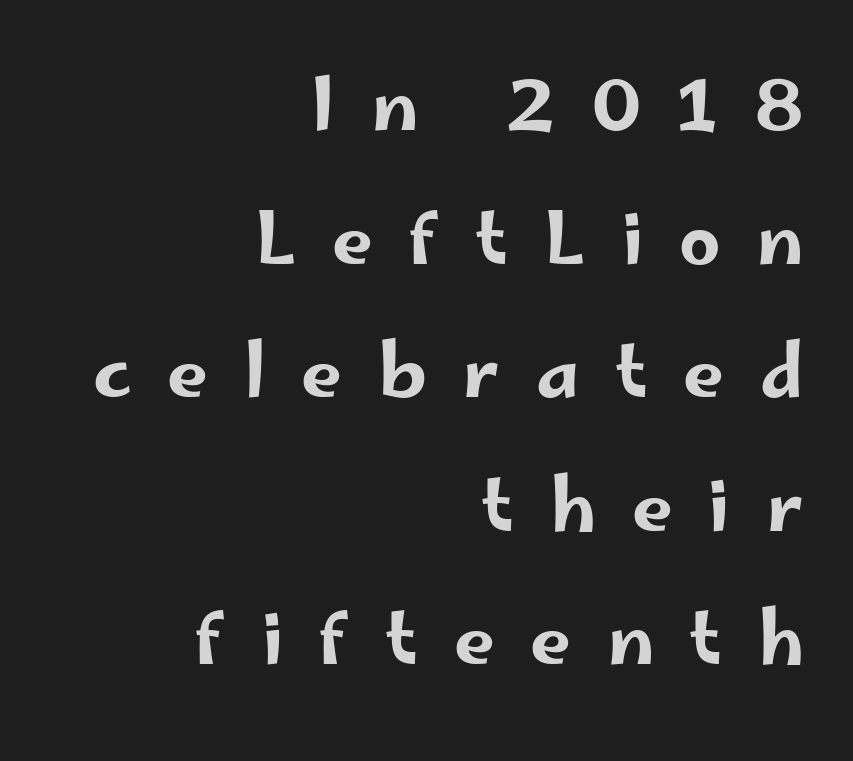
Q: Is the text italic (slanted)? A: No, it is upright.
Q: Is the typeface a serif or a sans-serif typeface? A: Sans-serif.
Q: Is the text underlined? A: No.
Q: How is the paragraph aligned? A: Right-aligned.
Q: Is the spacing between letters normal or unusually wide? A: Unusually wide.
Q: Width (condensed, normal, or wide)? A: Wide.
Q: Stroke contrast? A: Low.
Q: x-height? A: Small.
Q: Monospaced? A: No.
